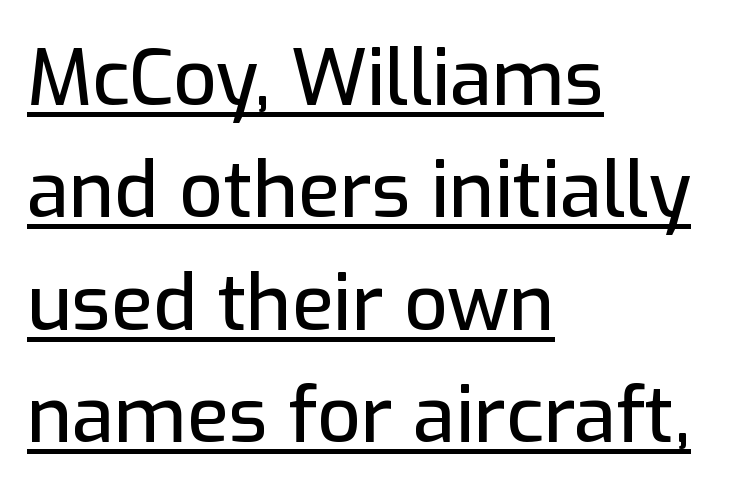
The image shows 77 px sans-serif type, upright; set left-aligned, normal line spacing (1.46x), normal letter spacing, underlined; low stroke contrast and a medium x-height.
